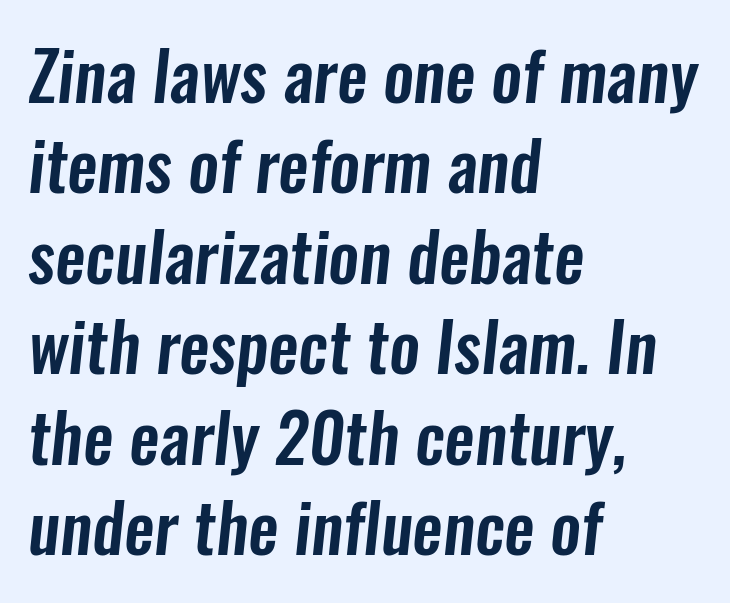
This rendering features lettering with no underline. Here the glyphs are tracked normally, forming tight word shapes. Whoever set this chose a conventional vertical rhythm. Teacher's note: observe the even left margin — that is flush-left alignment. Do the characters align in a grid? No, the font is proportional. Nope, no serifs anywhere on these letters.
